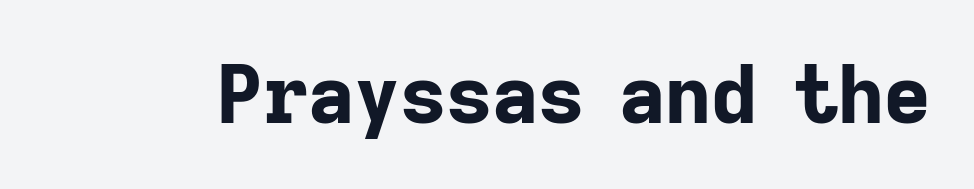
{"serif": "no", "italic": "no", "bold": "yes", "weight": "bold", "width": "normal", "stroke_contrast": "low", "x_height": "medium", "monospaced": "no", "underline": "no", "letter_spacing": "normal", "letter_spacing_em": 0.0, "glyph_px": 80}
